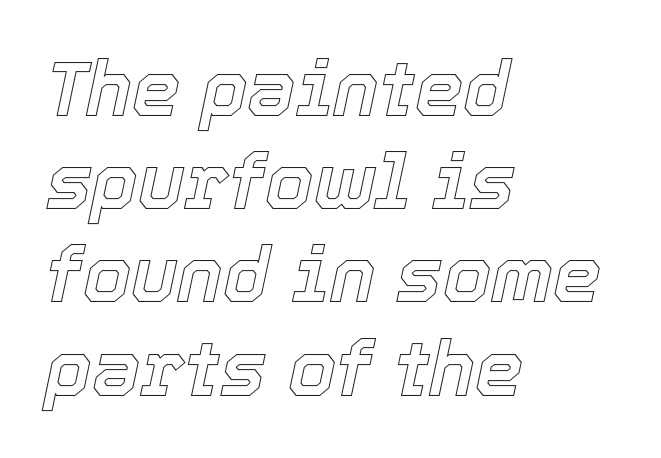
Q: Is the text italic (slanted)? A: Yes, it leans right by about 12 degrees.
Q: Is the text underlined? A: No.
Q: How is the paragraph aligned? A: Left-aligned.
Q: Is the spacing between letters normal or unusually wide? A: Normal.
Q: Width (condensed, normal, or wide)? A: Normal.
Q: x-height? A: Medium.
Q: Monospaced? A: No.
